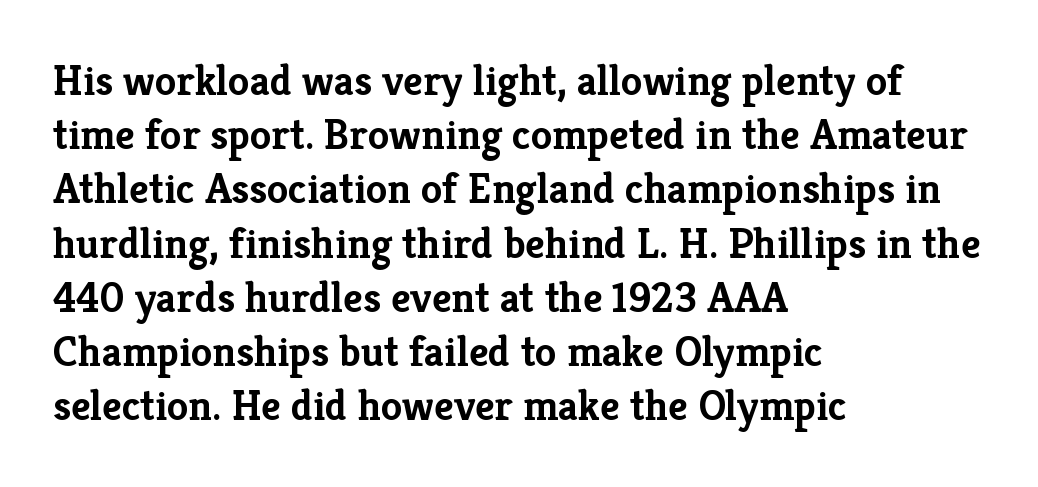
Q: Is the text bold? A: Yes.
Q: Is the text italic (slanted)? A: No, it is upright.
Q: Is the typeface a serif or a sans-serif typeface? A: Serif.
Q: Is the text underlined? A: No.
Q: How is the paragraph aligned? A: Left-aligned.
Q: Is the spacing between letters normal or unusually wide? A: Normal.
Q: Is the spacing between lines tight, normal or loose? A: Normal.
Q: Width (condensed, normal, or wide)? A: Normal.
Q: Stroke contrast? A: Low.
Q: x-height? A: Medium.
Q: Monospaced? A: No.
